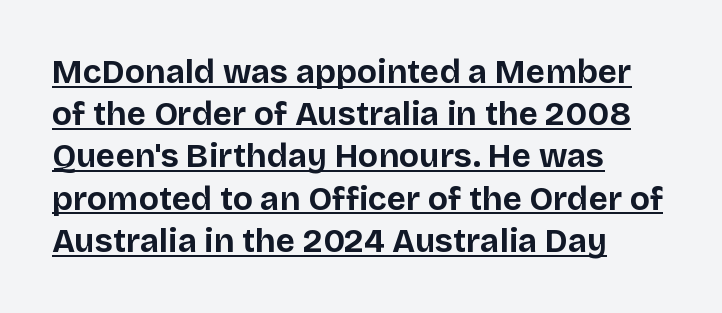
Q: Is the text bold? A: Yes.
Q: Is the text italic (slanted)? A: No, it is upright.
Q: Is the typeface a serif or a sans-serif typeface? A: Sans-serif.
Q: Is the text underlined? A: Yes.
Q: How is the paragraph aligned? A: Left-aligned.
Q: Is the spacing between letters normal or unusually wide? A: Normal.
Q: Is the spacing between lines tight, normal or loose? A: Normal.
Q: Width (condensed, normal, or wide)? A: Normal.
Q: Stroke contrast? A: Low.
Q: x-height? A: Large.
Q: Monospaced? A: No.
